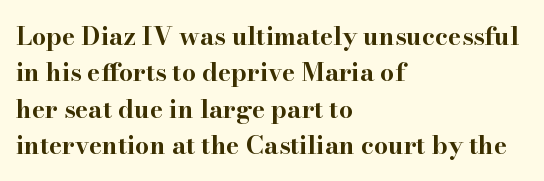
{"italic": "no", "bold": "yes", "underline": "no", "align": "left", "line_spacing": "normal", "line_spacing_ratio": 1.46, "letter_spacing": "normal", "letter_spacing_em": 0.0, "glyph_px": 25}
